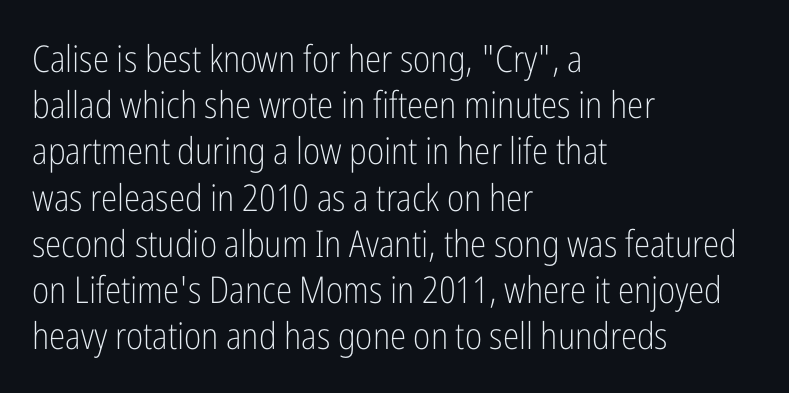
Q: Is the text bold? A: No.
Q: Is the text italic (slanted)? A: No, it is upright.
Q: Is the typeface a serif or a sans-serif typeface? A: Sans-serif.
Q: Is the text underlined? A: No.
Q: How is the paragraph aligned? A: Left-aligned.
Q: Is the spacing between letters normal or unusually wide? A: Normal.
Q: Is the spacing between lines tight, normal or loose? A: Normal.
Q: Width (condensed, normal, or wide)? A: Condensed.
Q: Stroke contrast? A: Low.
Q: x-height? A: Medium.
Q: Monospaced? A: No.
